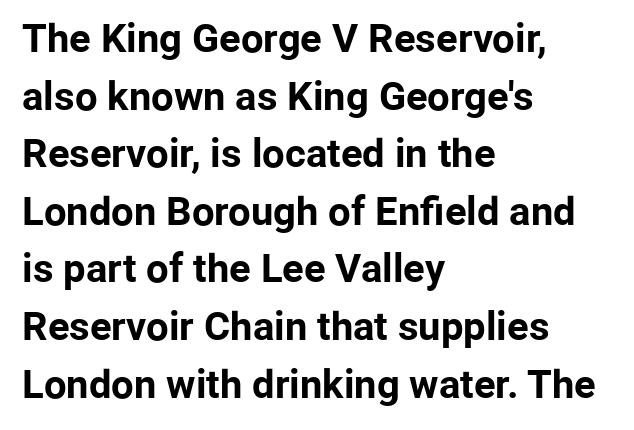
A typesetter would mark this as roman, not italic. Clear beneath every line of the passage. The rows are spaced the way most documents space them. Typeset ragged right — the left edge is the straight one. The line texture is even and compact thanks to regular tracking. Chunky letters — that's bold for sure.
